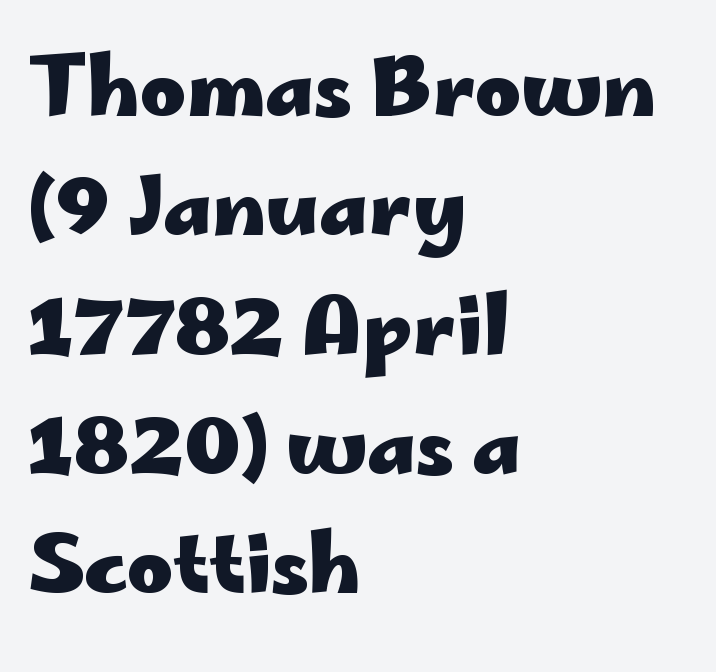
{"serif": "no", "italic": "no", "bold": "yes", "weight": "heavy", "width": "wide", "stroke_contrast": "low", "x_height": "small", "monospaced": "no", "underline": "no", "align": "left", "line_spacing": "normal", "line_spacing_ratio": 1.51, "letter_spacing": "normal", "letter_spacing_em": 0.0, "glyph_px": 79}
